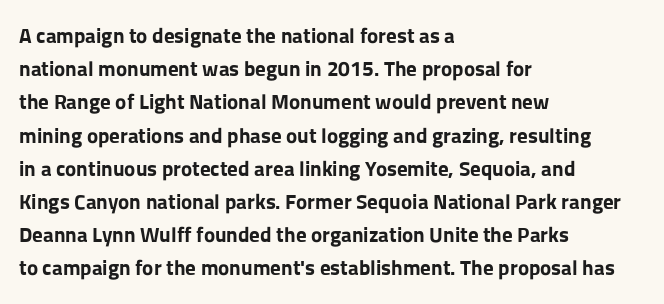
{"italic": "no", "bold": "yes", "underline": "no", "align": "left", "line_spacing": "normal", "line_spacing_ratio": 1.58, "letter_spacing": "normal", "letter_spacing_em": 0.0, "glyph_px": 21}
